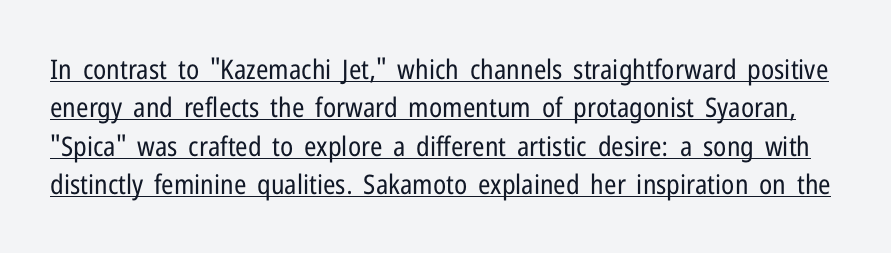
{"italic": "no", "bold": "no", "underline": "yes", "line_spacing": "normal", "line_spacing_ratio": 1.42, "letter_spacing": "normal", "letter_spacing_em": 0.0, "glyph_px": 27}
